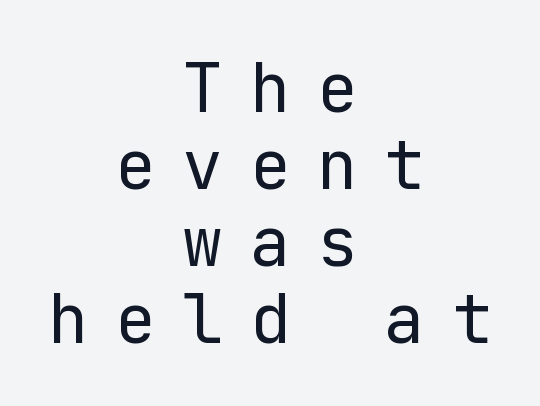
{"serif": "no", "italic": "no", "bold": "no", "weight": "regular", "width": "normal", "stroke_contrast": "low", "x_height": "medium", "underline": "no", "align": "center", "line_spacing": "tight", "line_spacing_ratio": 1.13, "letter_spacing": "wide", "letter_spacing_em": 0.39, "glyph_px": 68}
